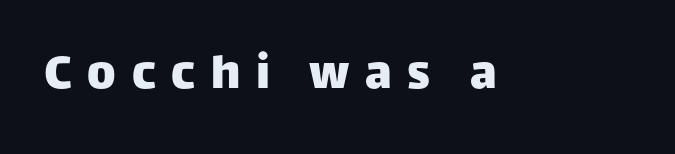
Q: Is the text italic (slanted)? A: No, it is upright.
Q: Is the typeface a serif or a sans-serif typeface? A: Sans-serif.
Q: Is the text underlined? A: No.
Q: Is the spacing between letters normal or unusually wide? A: Unusually wide.
Q: Width (condensed, normal, or wide)? A: Normal.
Q: Stroke contrast? A: Low.
Q: x-height? A: Large.
Q: Monospaced? A: No.
